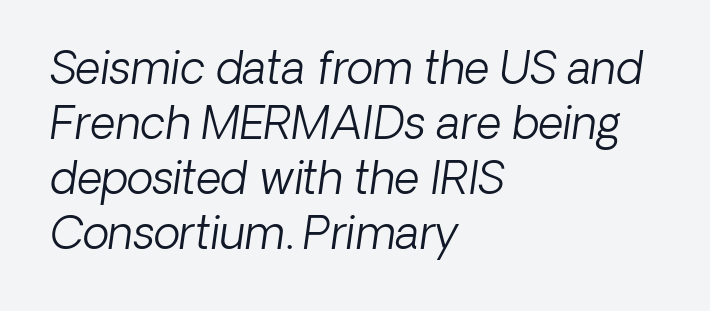
{"serif": "no", "bold": "no", "weight": "light", "width": "normal", "stroke_contrast": "low", "x_height": "medium", "monospaced": "no", "underline": "no", "align": "left", "line_spacing": "normal", "line_spacing_ratio": 1.25, "letter_spacing": "normal", "letter_spacing_em": 0.0, "glyph_px": 44}
